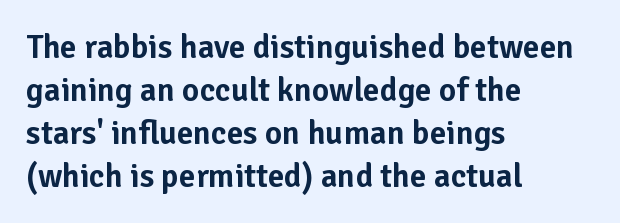
{"serif": "no", "italic": "no", "width": "normal", "stroke_contrast": "low", "x_height": "medium", "monospaced": "no", "underline": "no", "align": "left", "line_spacing": "normal", "line_spacing_ratio": 1.3, "letter_spacing": "normal", "letter_spacing_em": 0.0, "glyph_px": 33}
